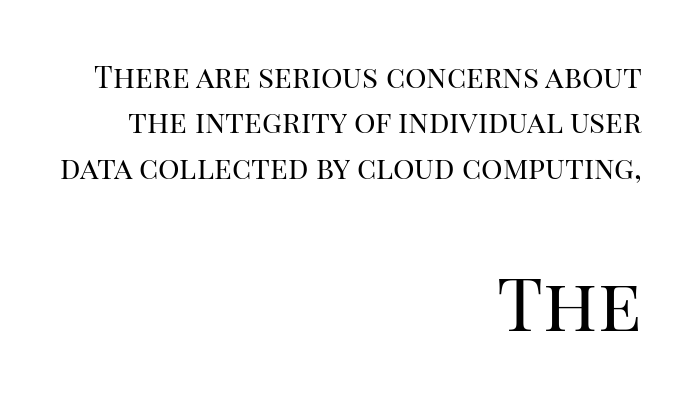
The image shows 74 px regular-weight serif type, upright; set right-aligned, normal line spacing (1.51x), normal letter spacing, not underlined; the second (bottom) block is 2.47x larger; high stroke contrast and a large x-height.
